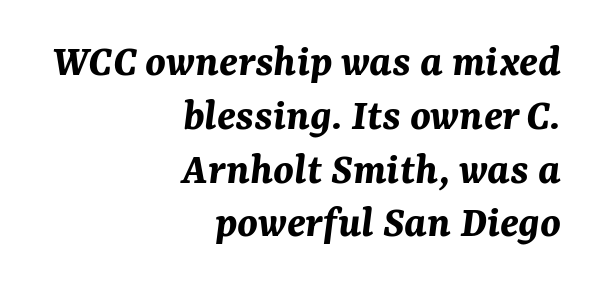
These lines were composed using italics. The foot of each line stays bare and open. Varying glyph widths throughout — classic text-font behaviour. If you drew a ruler down the right edge, every line would touch it. The type is set solid horizontally, with unmodified tracking. This is heavy type, rendered in bold.
